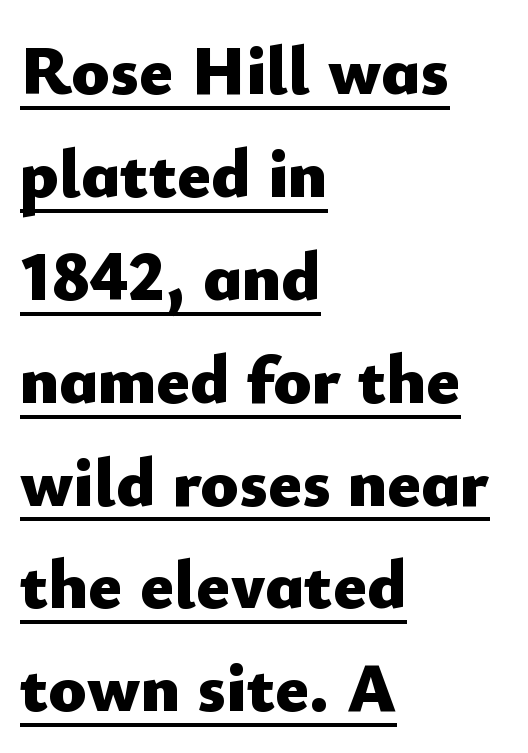
The image shows 70 px heavy sans-serif type, upright; set left-aligned, normal line spacing (1.47x), normal letter spacing, underlined; low stroke contrast and a small x-height.
